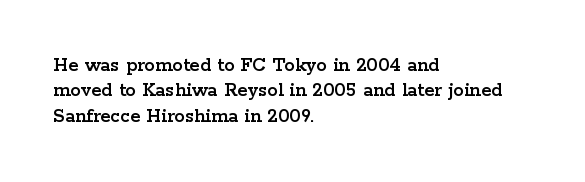
Short and long lines alike share a common starting point at left. Letters rest on an invisible, unmarked baseline. No extra tracking has been applied to these lines. Is there any slant? The stems are plumb.
